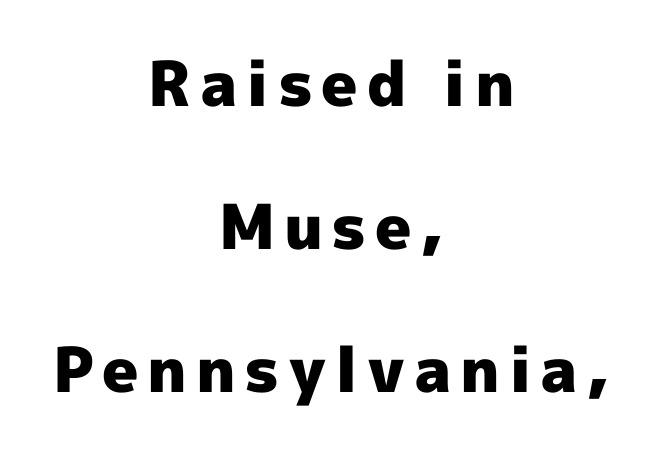
The image shows 62 px heavy sans-serif type, upright; set centered, loose line spacing (2.31x), not underlined; a medium x-height.
